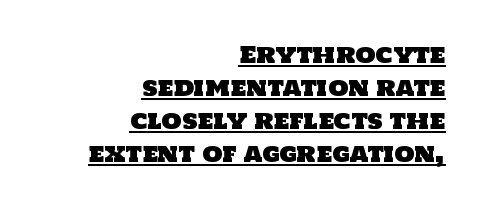
Caption: multi-line text, flush right, ragged left. Looks like someone drew a line under every word here. The lines sit at an ordinary, default distance from one another. There is no visible air inserted between adjacent glyphs.
